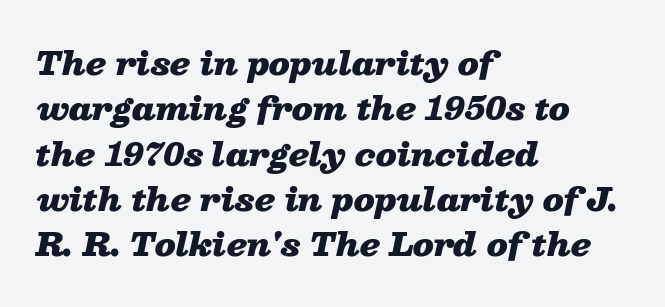
This is oblique type, the kind used for emphasis or titles. The gap between lines stays unmarked. The passage shown is typed in a proportional face where columns would drift. Does the weight exceed regular? Yes, all the way to bold.
